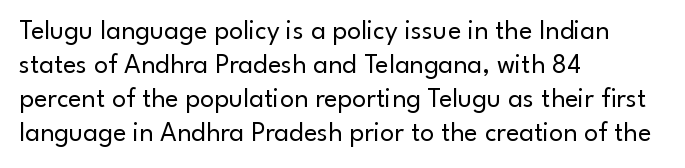
Line beginnings align vertically; line endings do not. The passage shown is typed in a proportional face where columns would drift. Compared with a typical body face, this is equally light or lighter still. Nobody touched the tracking dial on this one.
